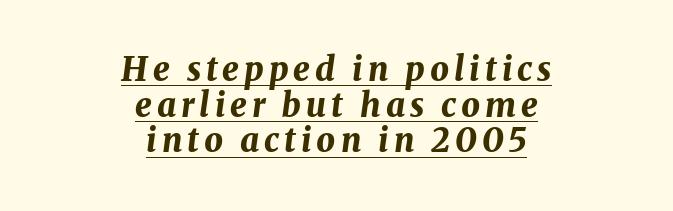
{"italic": "yes", "lean": "right", "slant_degrees": 8, "bold": "yes", "weight": "bold", "width": "normal", "stroke_contrast": "medium", "x_height": "medium", "monospaced": "no", "underline": "yes", "align": "center", "line_spacing": "tight", "line_spacing_ratio": 1.08, "glyph_px": 33}
